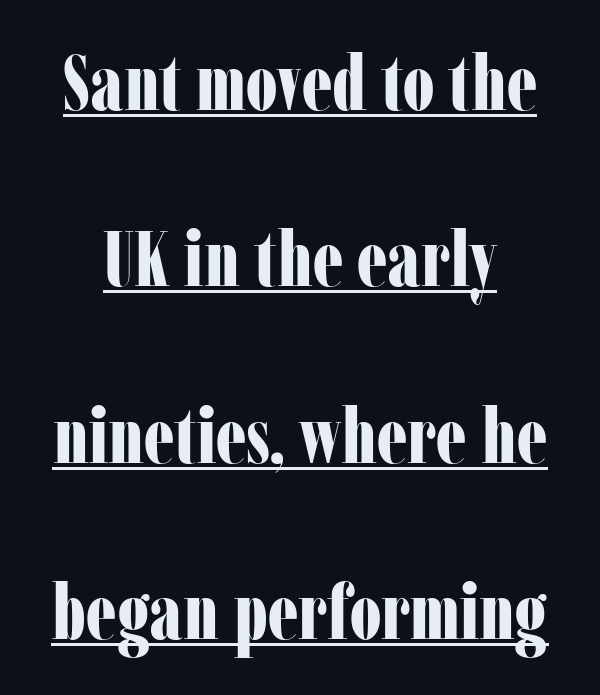
Think of a printed novel: that variable character pitch is what you see here. A rule runs beneath these lines of type. Students, note that the glyphs here touch the page at normal intervals. The letters stand straight up with perfectly vertical stems.
